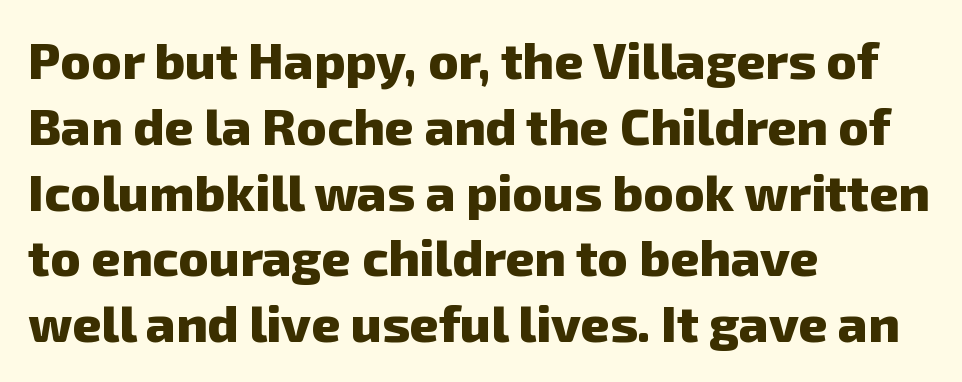
The image shows 51 px heavy sans-serif type; set left-aligned, normal line spacing (1.29x), normal letter spacing, not underlined; low stroke contrast and a medium x-height.
